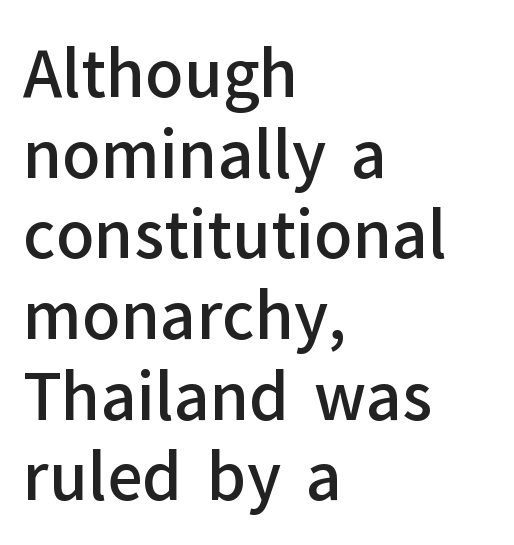
{"serif": "no", "italic": "no", "bold": "semi", "weight": "semibold", "width": "normal", "stroke_contrast": "low", "x_height": "medium", "monospaced": "no", "underline": "no", "align": "left", "line_spacing": "normal", "line_spacing_ratio": 1.28, "letter_spacing": "normal", "letter_spacing_em": 0.0, "glyph_px": 63}
